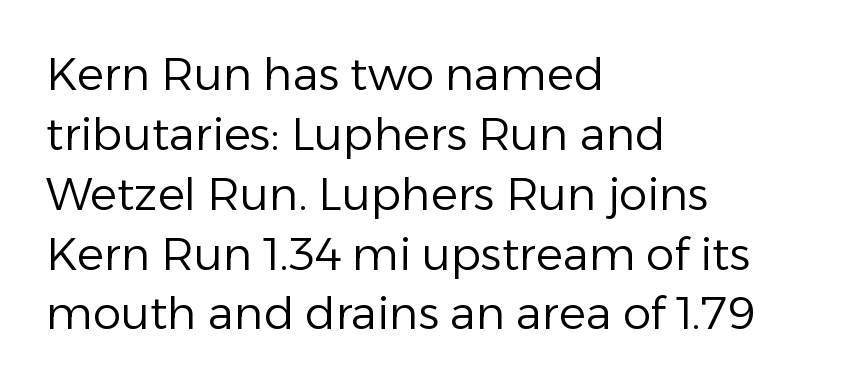
Q: Is the text bold? A: No.
Q: Is the text italic (slanted)? A: No, it is upright.
Q: Is the typeface a serif or a sans-serif typeface? A: Sans-serif.
Q: Is the text underlined? A: No.
Q: How is the paragraph aligned? A: Left-aligned.
Q: Is the spacing between letters normal or unusually wide? A: Normal.
Q: Is the spacing between lines tight, normal or loose? A: Normal.
Q: Width (condensed, normal, or wide)? A: Normal.
Q: Stroke contrast? A: Low.
Q: x-height? A: Medium.
Q: Monospaced? A: No.
